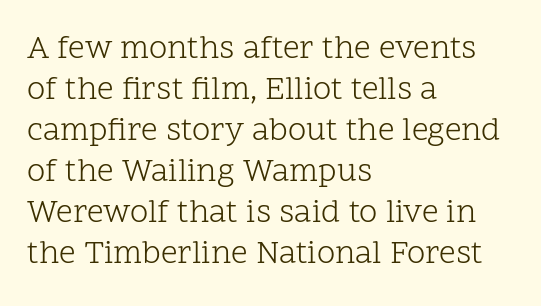
This rendering employs a face with finishing strokes, i.e., a serif. No italicization has been applied; the sample stays upright. Unmarked baselines from the first word to the last. The passage shown is typed in a proportional face where columns would drift.
